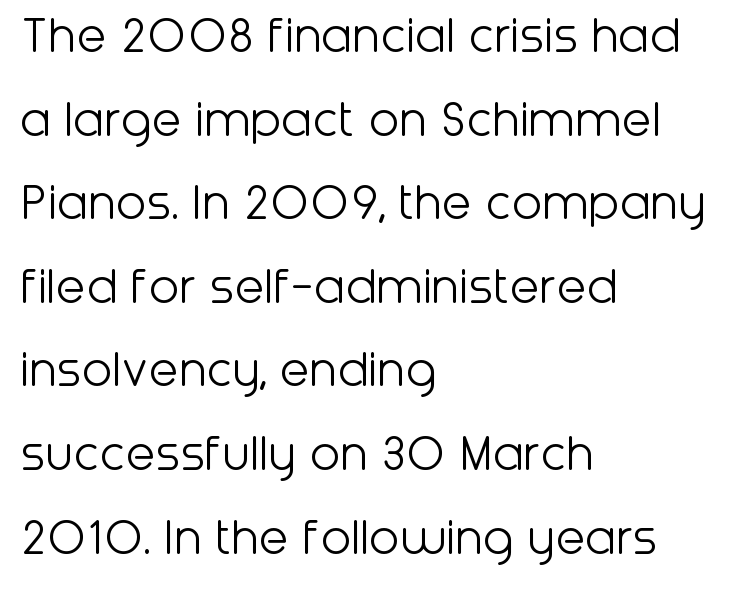
{"serif": "no", "italic": "no", "bold": "no", "weight": "light", "width": "normal", "stroke_contrast": "low", "x_height": "medium", "monospaced": "no", "underline": "no", "align": "left", "line_spacing": "normal", "line_spacing_ratio": 1.52, "letter_spacing": "normal", "letter_spacing_em": 0.0, "glyph_px": 55}
